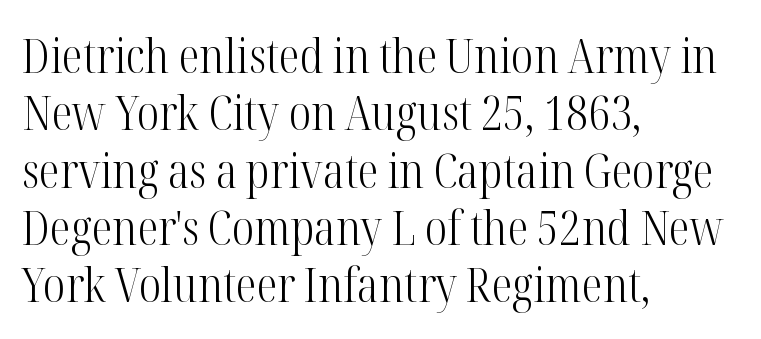
Q: Is the text bold? A: No.
Q: Is the text italic (slanted)? A: No, it is upright.
Q: Is the typeface a serif or a sans-serif typeface? A: Serif.
Q: Is the text underlined? A: No.
Q: How is the paragraph aligned? A: Left-aligned.
Q: Is the spacing between letters normal or unusually wide? A: Normal.
Q: Width (condensed, normal, or wide)? A: Condensed.
Q: Stroke contrast? A: High.
Q: x-height? A: Medium.
Q: Monospaced? A: No.
